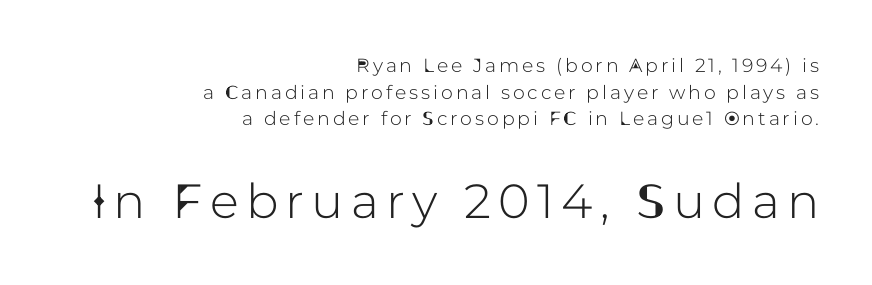
A roman cut, with each character standing at attention. Check under the words: just untouched page. Of the two passages, the one underneath uses the larger point size. Right-aligned paragraph, ragged on the left. The designer went with a sans here, leaving each stem footless.
